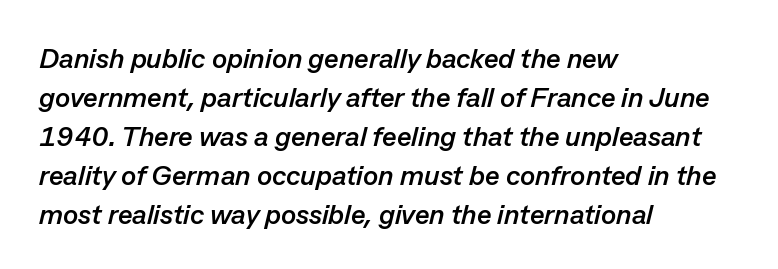
The image shows 28 px semibold type, italic (leaning right); set left-aligned, normal line spacing (1.39x), normal letter spacing, not underlined; low stroke contrast and a medium x-height.
